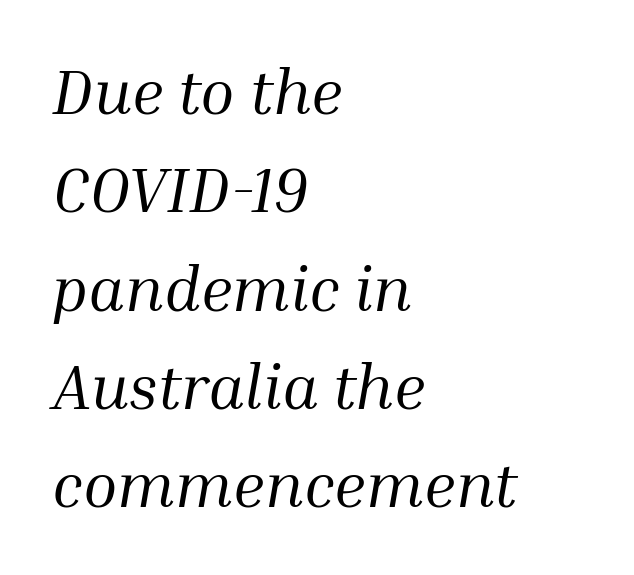
The image shows 63 px regular-weight serif type, italic (leaning right); set left-aligned, normal line spacing (1.56x), normal letter spacing, not underlined; medium stroke contrast and a medium x-height.
